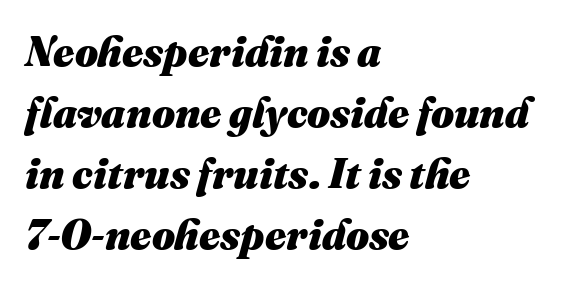
The image shows 41 px heavy type, italic (leaning right); set left-aligned, normal line spacing (1.49x), normal letter spacing, not underlined; medium stroke contrast and a medium x-height.
